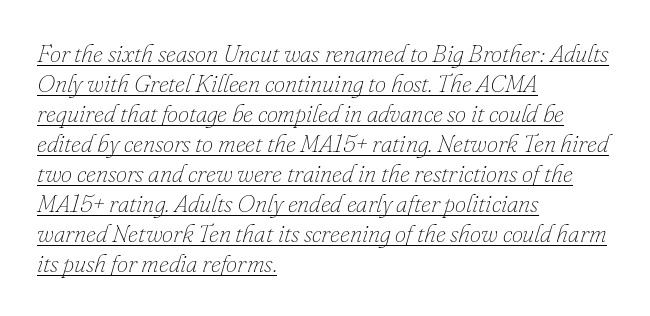
The image shows 25 px text type, italic (leaning right); set left-aligned, line spacing 1.2x, normal letter spacing, underlined.
